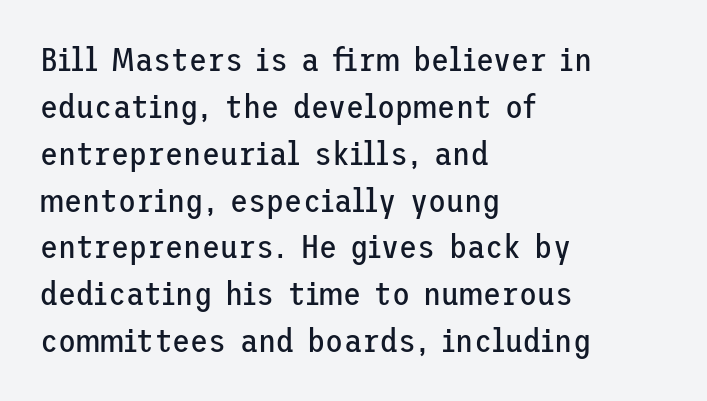
The image shows 33 px regular-weight sans-serif type, upright; set left-aligned, normal line spacing (1.42x), normal letter spacing, not underlined; low stroke contrast and a medium x-height.
